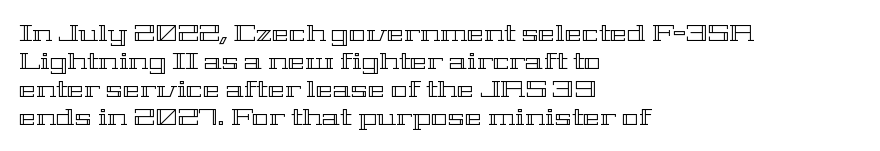
The image shows 23 px text type, upright; set left-aligned, line spacing 1.22x, normal letter spacing, not underlined.
